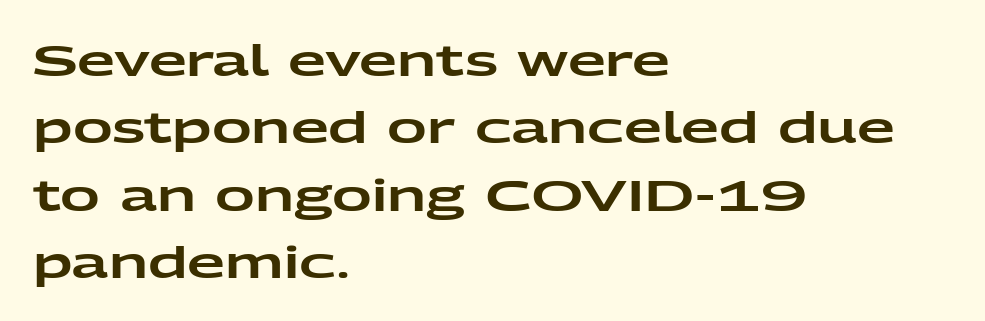
Q: Is the text italic (slanted)? A: No, it is upright.
Q: Is the typeface a serif or a sans-serif typeface? A: Sans-serif.
Q: Is the text underlined? A: No.
Q: How is the paragraph aligned? A: Left-aligned.
Q: Is the spacing between letters normal or unusually wide? A: Normal.
Q: Is the spacing between lines tight, normal or loose? A: Normal.
Q: Width (condensed, normal, or wide)? A: Wide.
Q: Stroke contrast? A: Low.
Q: x-height? A: Medium.
Q: Monospaced? A: No.
